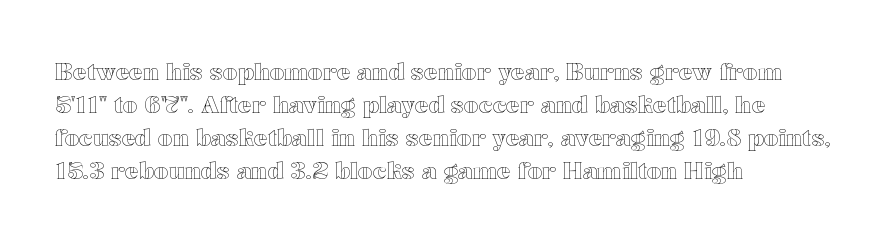
The block of text has a typical density, with ordinary space between rows. Tracking here is standard; glyphs follow each other at the usual distance. The strip under each line holds only bare page. The lettering holds an erect, upright posture throughout. Teacher's note: observe the even left margin — that is flush-left alignment.
